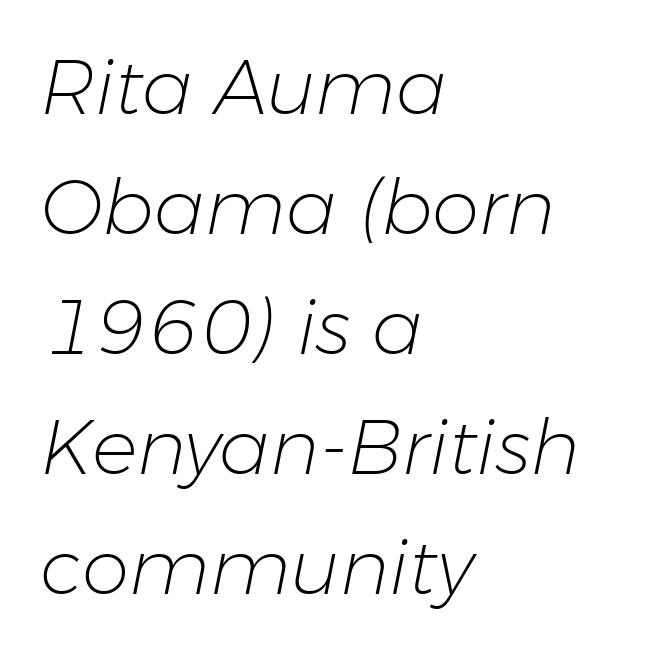
Left-aligned paragraph, ragged on the right. Lines of text with bare space underneath. Do the characters align in a grid? No, the font is proportional. The font's italic variant was chosen for this text. Spacing between characters is what you'd get straight out of the box. This block has exactly the height ordinary leading produces.
